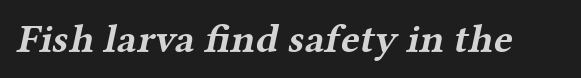
Q: Is the text bold? A: Yes.
Q: Is the typeface a serif or a sans-serif typeface? A: Serif.
Q: Is the text underlined? A: No.
Q: Is the spacing between letters normal or unusually wide? A: Normal.
Q: Width (condensed, normal, or wide)? A: Wide.
Q: Stroke contrast? A: Medium.
Q: x-height? A: Medium.
Q: Monospaced? A: No.
